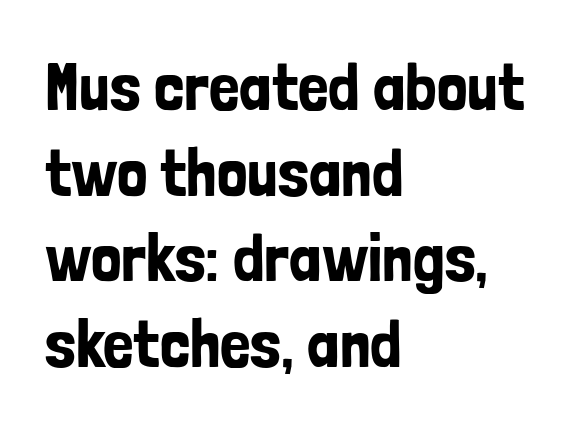
{"serif": "no", "italic": "no", "width": "condensed", "stroke_contrast": "low", "x_height": "medium", "monospaced": "no", "underline": "no", "align": "left", "line_spacing": "normal", "line_spacing_ratio": 1.26, "letter_spacing": "normal", "letter_spacing_em": 0.0, "glyph_px": 68}
